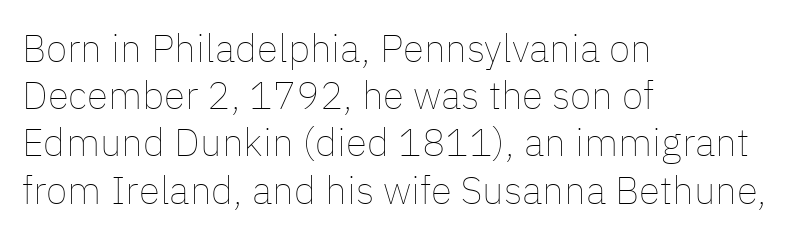
The image shows 39 px thin type, upright; set left-aligned, line spacing 1.21x, normal letter spacing, not underlined; low stroke contrast and a medium x-height.
